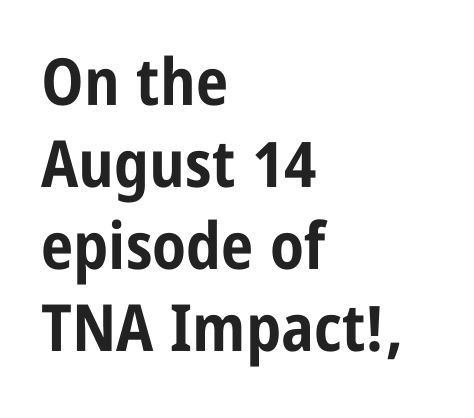
Q: Is the text bold? A: Yes.
Q: Is the text italic (slanted)? A: No, it is upright.
Q: Is the typeface a serif or a sans-serif typeface? A: Sans-serif.
Q: Is the text underlined? A: No.
Q: How is the paragraph aligned? A: Left-aligned.
Q: Is the spacing between letters normal or unusually wide? A: Normal.
Q: Is the spacing between lines tight, normal or loose? A: Normal.
Q: Width (condensed, normal, or wide)? A: Condensed.
Q: Stroke contrast? A: Low.
Q: x-height? A: Large.
Q: Monospaced? A: No.
